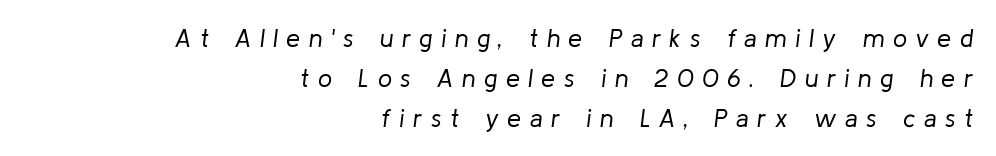
The image shows 25 px text type, italic (leaning right); set right-aligned, normal line spacing (1.6x), unusually wide letter spacing (+0.34 em), not underlined.
